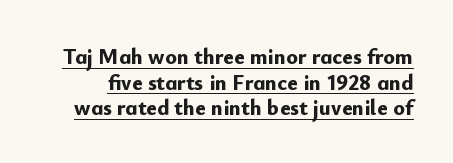
Q: Is the text bold? A: Yes.
Q: Is the text italic (slanted)? A: No, it is upright.
Q: Is the text underlined? A: Yes.
Q: Is the spacing between letters normal or unusually wide? A: Normal.
